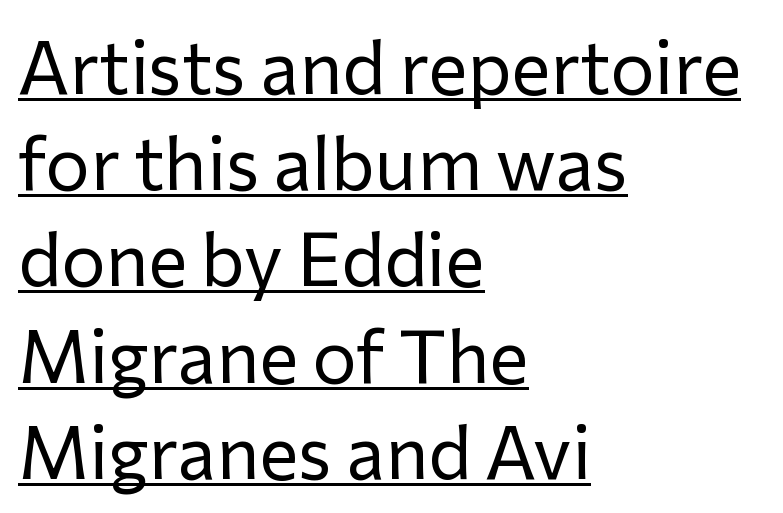
{"serif": "no", "italic": "no", "bold": "no", "weight": "regular", "width": "normal", "stroke_contrast": "low", "x_height": "medium", "monospaced": "no", "underline": "yes", "align": "left", "line_spacing": "normal", "line_spacing_ratio": 1.3, "letter_spacing": "normal", "letter_spacing_em": 0.0, "glyph_px": 74}
